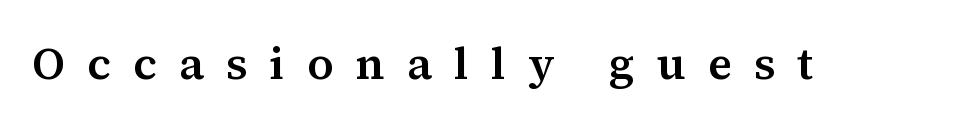
A typesetter would mark this as roman, not italic. Has an underline been added? It has not. The face used here is proportionally spaced, like ordinary book or web type. What stands out about the letter spacing? Its width — letters are far apart.
